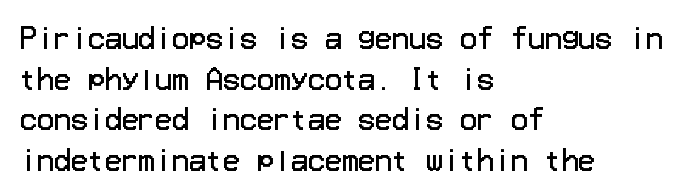
{"serif": "no", "italic": "no", "bold": "no", "weight": "regular", "width": "normal", "stroke_contrast": "low", "x_height": "medium", "underline": "no", "align": "left", "line_spacing": "normal", "line_spacing_ratio": 1.45, "letter_spacing": "normal", "letter_spacing_em": 0.0, "glyph_px": 28}
